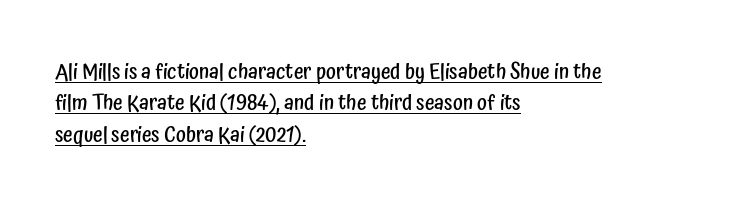
Q: Is the text bold? A: Semi-bold.
Q: Is the text italic (slanted)? A: No, it is upright.
Q: Is the text underlined? A: Yes.
Q: How is the paragraph aligned? A: Left-aligned.
Q: Is the spacing between letters normal or unusually wide? A: Normal.
Q: Is the spacing between lines tight, normal or loose? A: Normal.
